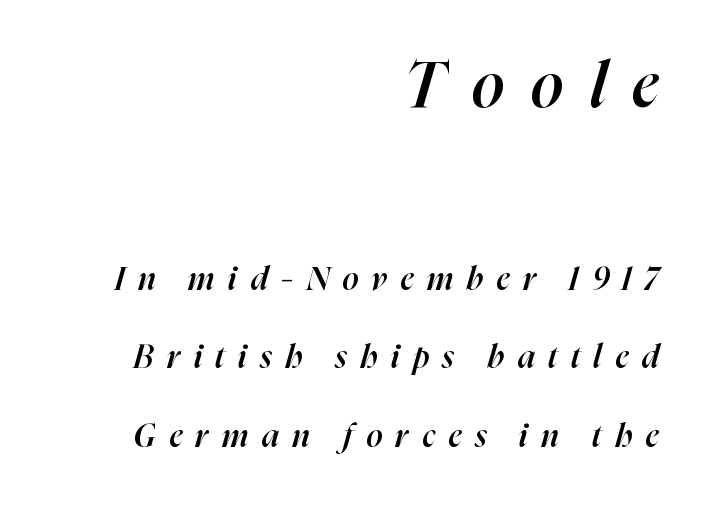
Inter-character spacing is expanded well beyond the font's built-in metrics. I'd describe the lettering as semibold — firm but not a full bold. The composition opens big and finishes small. Posture: slanted. Every row of glyphs terminates at an identical x-position on the right.
